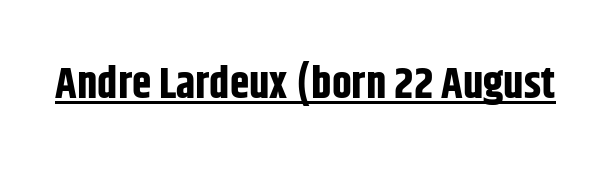
Q: Is the text bold? A: Yes.
Q: Is the text italic (slanted)? A: No, it is upright.
Q: Is the typeface a serif or a sans-serif typeface? A: Sans-serif.
Q: Is the text underlined? A: Yes.
Q: Is the spacing between letters normal or unusually wide? A: Normal.
Q: Width (condensed, normal, or wide)? A: Condensed.
Q: Stroke contrast? A: Low.
Q: x-height? A: Large.
Q: Monospaced? A: No.
